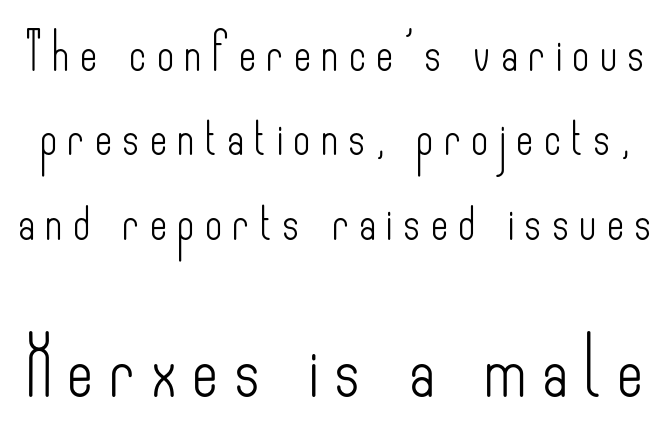
Words float on clear page, feet unadorned. The lettering holds an erect, upright posture throughout. A student would notice the bottom passage is typeset larger than what precedes it. Summary of weight: not heavy and not bold. Note the varied advance widths — an 'i' is clearly narrower than an 'm'.
